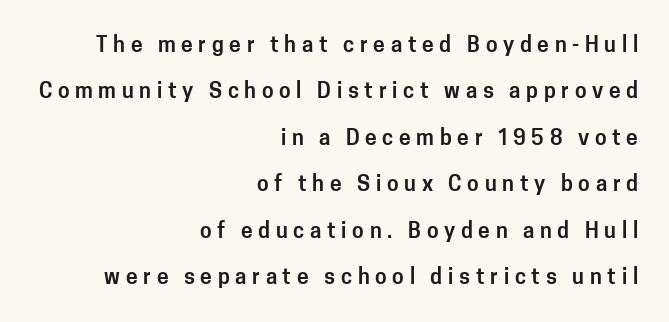
The face used here is rendered with a markedly widened letterfit. The typesetter chose a ragged-left arrangement here. The space between consecutive lines is lavish. Italic? Not at all — the glyphs are vertical. The strip under each line holds only bare page.
